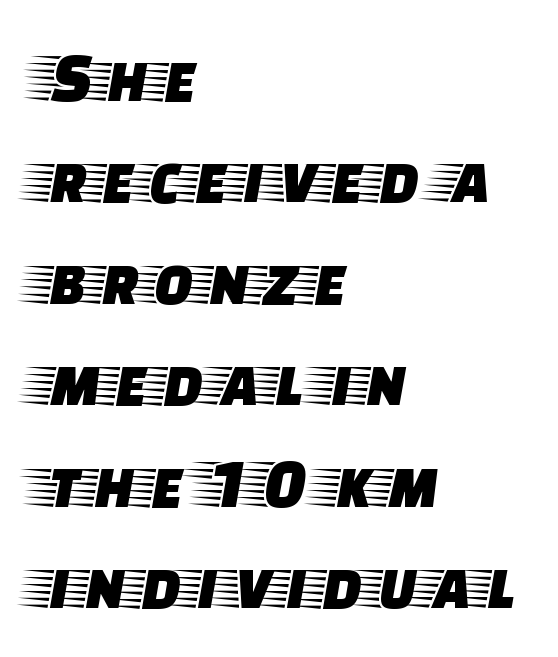
In CSS terms this would be text-align: left. The face used here is seriffed, in the tradition of book romans. The passage shown is not underscored anywhere. The face used here is proportionally spaced, like ordinary book or web type. Does the leading feel generous? No, just average.
